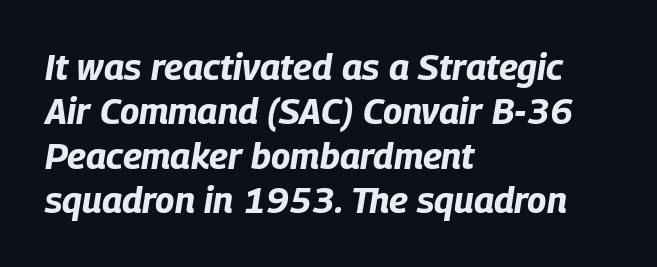
Q: Is the text bold? A: Yes.
Q: Is the text italic (slanted)? A: Yes, it leans right by about 9 degrees.
Q: Is the text underlined? A: No.
Q: How is the paragraph aligned? A: Left-aligned.
Q: Is the spacing between letters normal or unusually wide? A: Normal.
Q: Width (condensed, normal, or wide)? A: Condensed.
Q: Stroke contrast? A: Low.
Q: x-height? A: Large.
Q: Monospaced? A: No.
